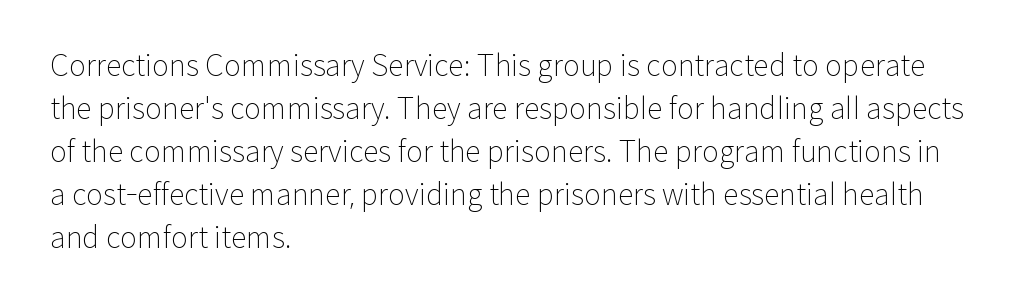
The image shows 29 px light sans-serif type, upright; set left-aligned, normal line spacing (1.48x), normal letter spacing, not underlined; low stroke contrast and a medium x-height.
